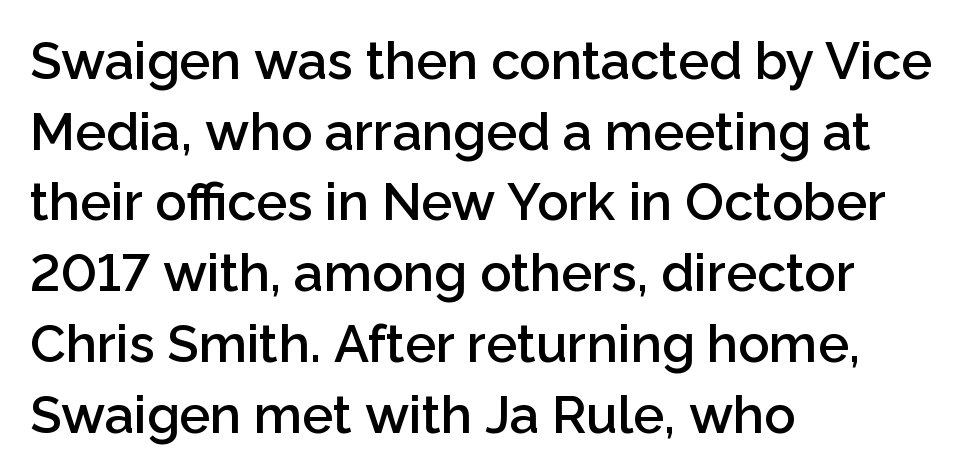
The image shows 52 px semibold sans-serif type, upright; set left-aligned, normal line spacing (1.36x), normal letter spacing, not underlined; low stroke contrast and a medium x-height.
